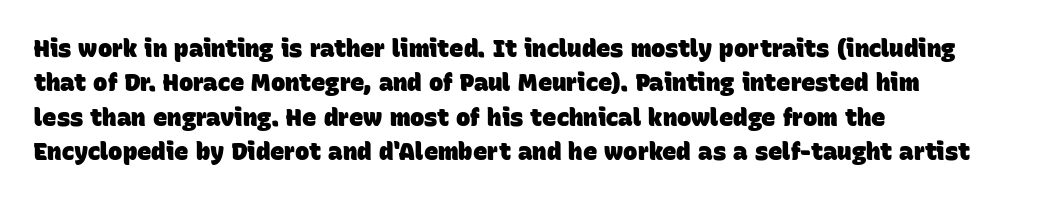
Q: Is the text bold? A: Yes.
Q: Is the text underlined? A: No.
Q: How is the paragraph aligned? A: Left-aligned.
Q: Is the spacing between letters normal or unusually wide? A: Normal.
Q: Is the spacing between lines tight, normal or loose? A: Normal.
